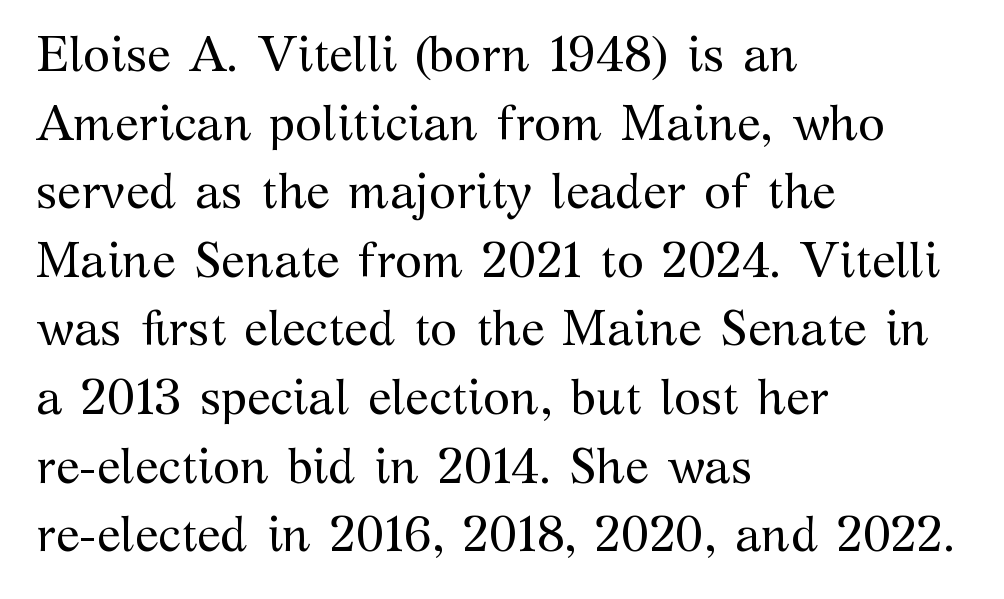
The image shows 49 px regular-weight serif type, upright; set left-aligned, normal line spacing (1.4x), normal letter spacing, not underlined; medium stroke contrast and a medium x-height.
